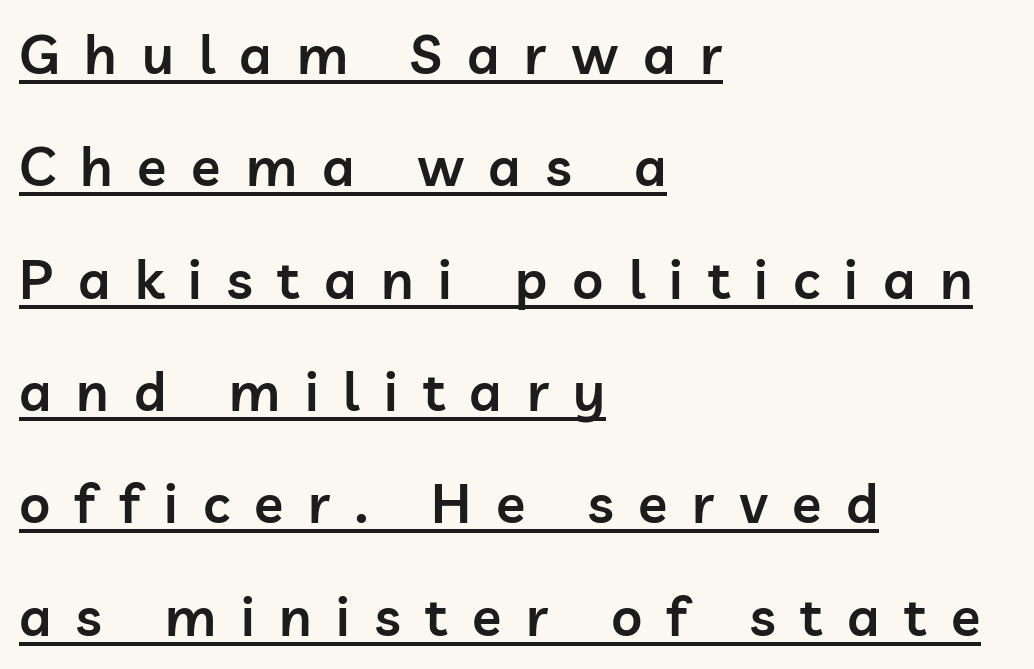
{"serif": "no", "italic": "no", "bold": "semi", "weight": "semibold", "width": "normal", "stroke_contrast": "low", "x_height": "medium", "monospaced": "no", "underline": "yes", "align": "left", "line_spacing": "loose", "line_spacing_ratio": 2.08, "letter_spacing": "wide", "letter_spacing_em": 0.46, "glyph_px": 54}
